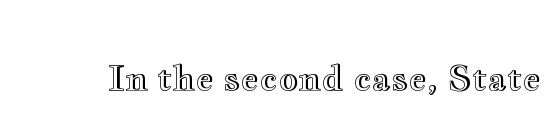
The image shows 35 px wide type, upright; set normal letter spacing, not underlined; a small x-height.
